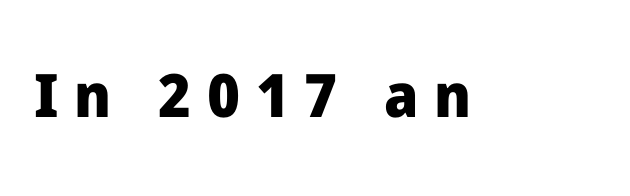
Descender tails drop into unmarked territory. Every stem runs plumb, perpendicular to the baseline. These lines are rendered in a variable-pitch font. The rendering inserts visible extra space after every character.
